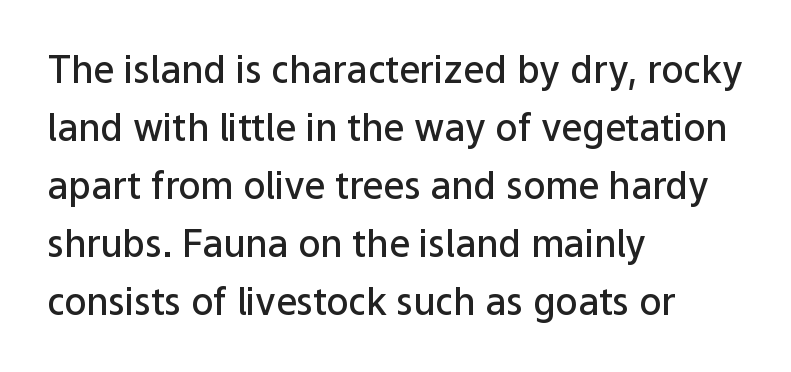
Does the lettering tilt? It doesn't — this is upright. Lines of text with bare space underneath. Weight check: semibold — heavier than regular, not quite bold. Horizontal bands of white between lines are of average thickness. The font family rendered here belongs to the sans-serif group.
